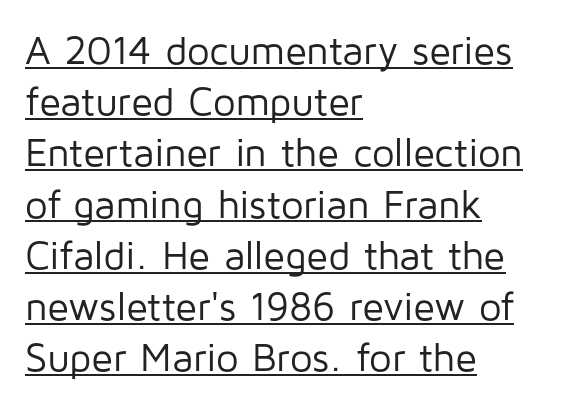
The image shows 40 px regular-weight sans-serif type, upright; set left-aligned, normal line spacing (1.28x), normal letter spacing, underlined; low stroke contrast and a medium x-height.
